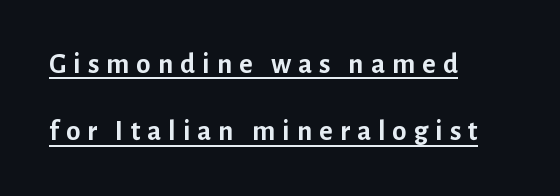
The image shows 29 px semibold sans-serif type, upright; set left-aligned, loose line spacing (2.32x), unusually wide letter spacing (+0.24 em), underlined; low stroke contrast and a medium x-height.
